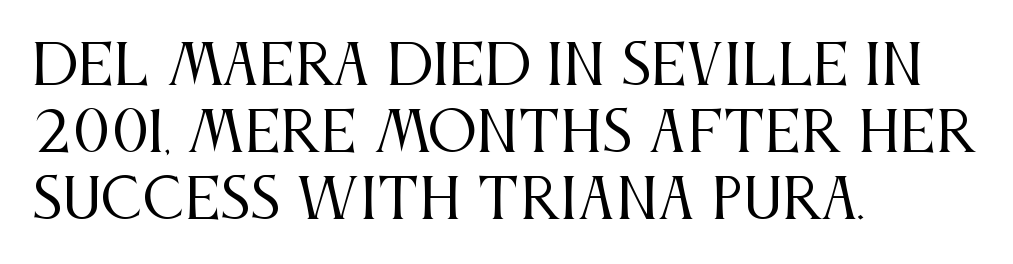
The face used here is proportionally spaced, like ordinary book or web type. The glyphs in this specimen are seriffed. No word sits above an underline. In terms of posture, this sample is upright. The weight would be labelled regular, book, light, or lighter still.
